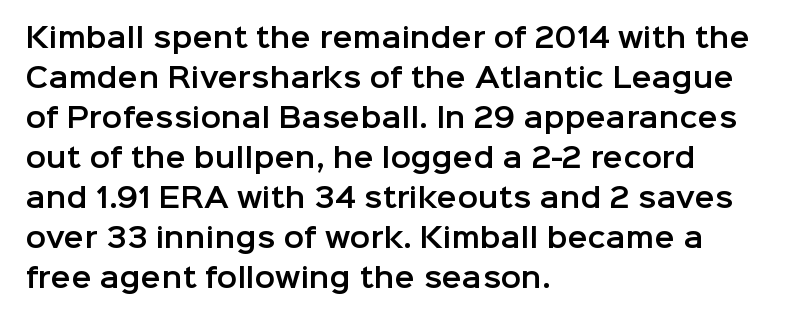
Regular leading. The zone under the glyphs is completely vacant. Italic? Not at all — the glyphs are vertical. A typesetter would call this zero additional tracking. Leftover space on each line is placed entirely after the last word.
